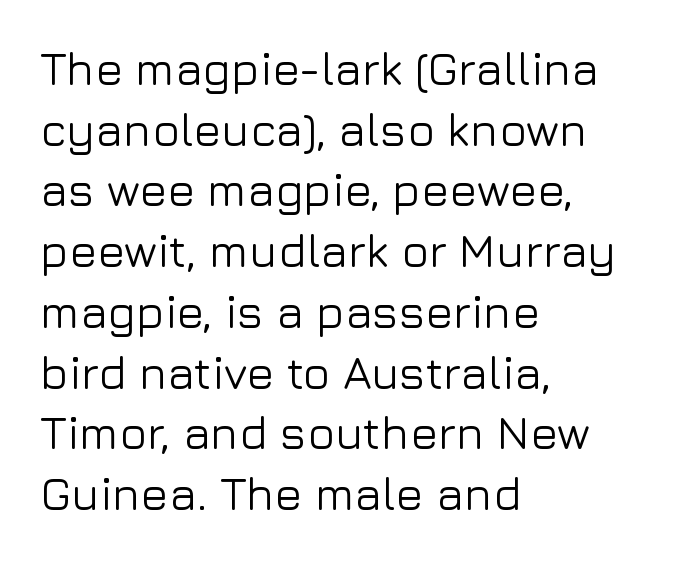
Q: Is the text italic (slanted)? A: No, it is upright.
Q: Is the typeface a serif or a sans-serif typeface? A: Sans-serif.
Q: Is the text underlined? A: No.
Q: How is the paragraph aligned? A: Left-aligned.
Q: Is the spacing between letters normal or unusually wide? A: Normal.
Q: Is the spacing between lines tight, normal or loose? A: Normal.
Q: Width (condensed, normal, or wide)? A: Normal.
Q: Stroke contrast? A: Low.
Q: x-height? A: Medium.
Q: Monospaced? A: No.
